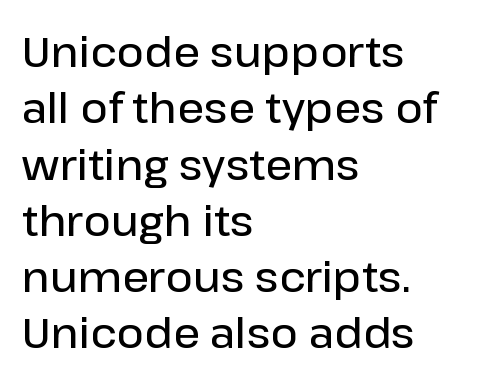
Strokes here are thickened, but only to semibold level. The text was rendered using a sans face with plain stroke endings. Clear beneath every line of the passage. The lettering holds an erect, upright posture throughout. Interline gaps are of average width in this sample.
